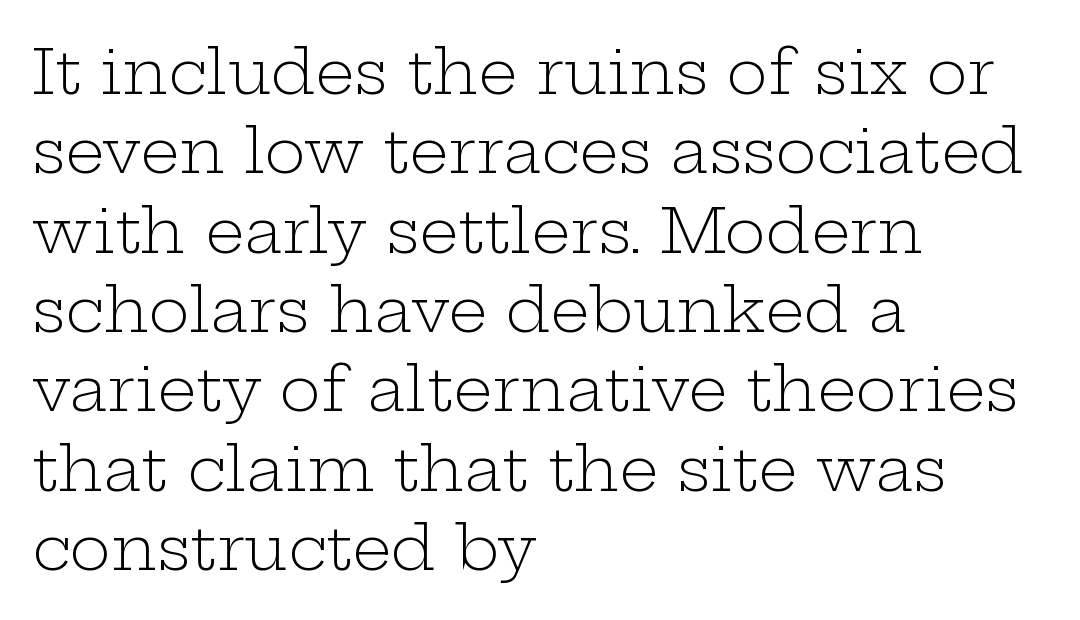
Q: Is the text bold? A: No.
Q: Is the text italic (slanted)? A: No, it is upright.
Q: Is the typeface a serif or a sans-serif typeface? A: Serif.
Q: Is the text underlined? A: No.
Q: How is the paragraph aligned? A: Left-aligned.
Q: Is the spacing between letters normal or unusually wide? A: Normal.
Q: Is the spacing between lines tight, normal or loose? A: Normal.
Q: Width (condensed, normal, or wide)? A: Wide.
Q: Stroke contrast? A: Low.
Q: x-height? A: Medium.
Q: Monospaced? A: No.
